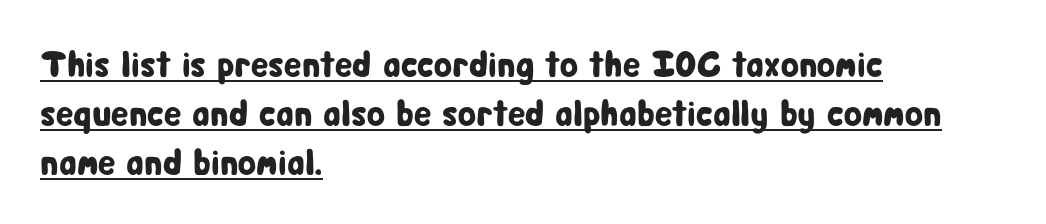
{"serif": "no", "italic": "no", "width": "condensed", "stroke_contrast": "low", "x_height": "medium", "monospaced": "no", "underline": "yes", "align": "left", "line_spacing": "normal", "line_spacing_ratio": 1.33, "letter_spacing": "normal", "letter_spacing_em": 0.0, "glyph_px": 37}
